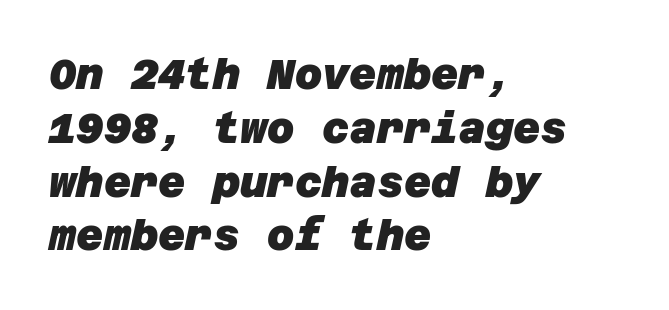
The image shows 42 px heavy sans-serif type; set left-aligned, normal line spacing (1.28x), normal letter spacing, not underlined; low stroke contrast and a large x-height.
